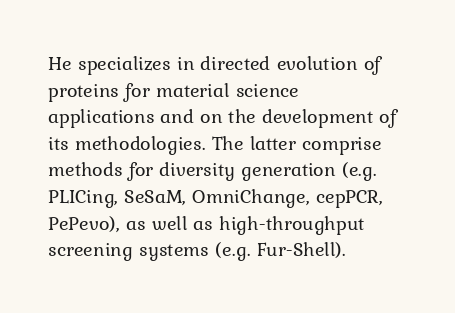
Q: Is the text bold? A: No.
Q: Is the text italic (slanted)? A: No, it is upright.
Q: Is the text underlined? A: No.
Q: How is the paragraph aligned? A: Left-aligned.
Q: Is the spacing between letters normal or unusually wide? A: Normal.
Q: Is the spacing between lines tight, normal or loose? A: Normal.
